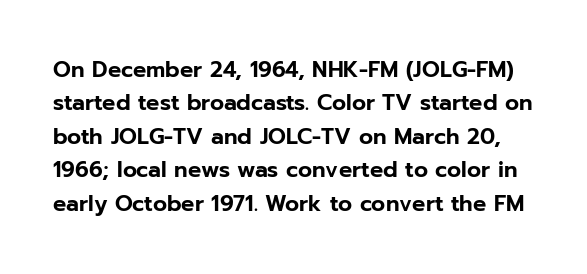
The image shows 22 px text type, upright; set normal line spacing (1.52x), normal letter spacing, not underlined.
